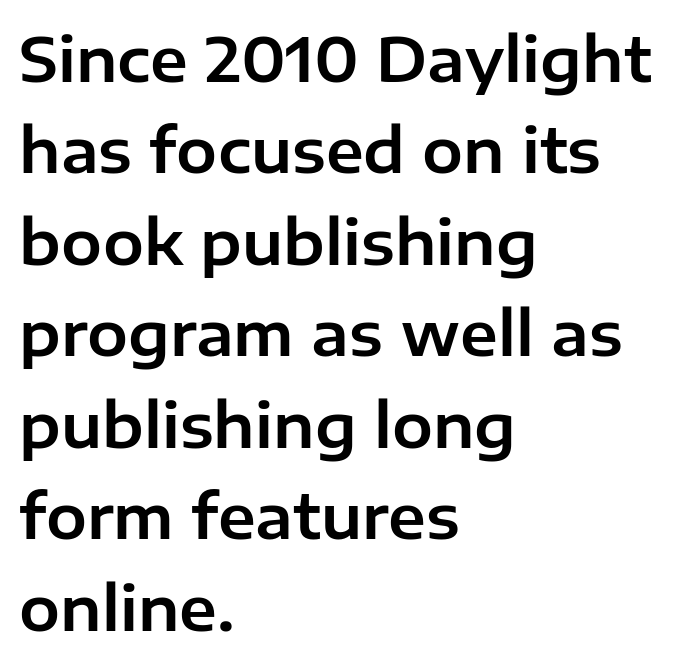
This rendering employs a face without finishing strokes, i.e., a sans-serif. Does extra space separate the letters? No, they use regular spacing. Plain, unruled lines of type. This is roman type, the default non-slanted kind. A typesetter would call this proportional, since set widths differ per character.
